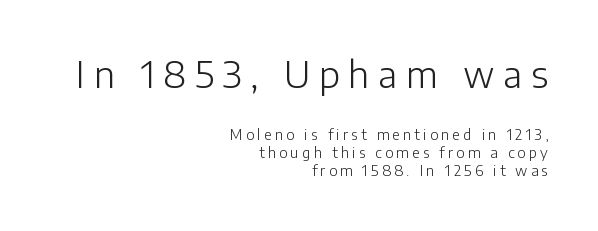
The cut favours lightness, reaching ordinary text weight at its darkest. Line ends are locked; line starts wander. The string is rendered with underlining switched off. Designer's note — italics off, roman on.
